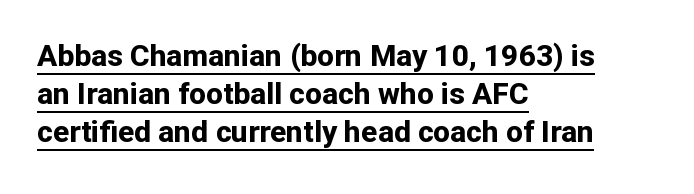
{"serif": "no", "italic": "no", "bold": "yes", "weight": "bold", "width": "normal", "stroke_contrast": "low", "x_height": "medium", "monospaced": "no", "underline": "yes", "align": "left", "line_spacing": "normal", "line_spacing_ratio": 1.26, "letter_spacing": "normal", "letter_spacing_em": 0.0, "glyph_px": 30}
